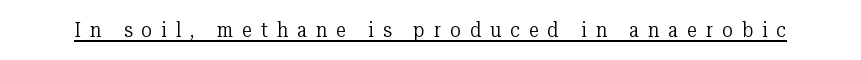
The image shows 20 px text type, upright; set unusually wide letter spacing (+0.45 em), underlined.
